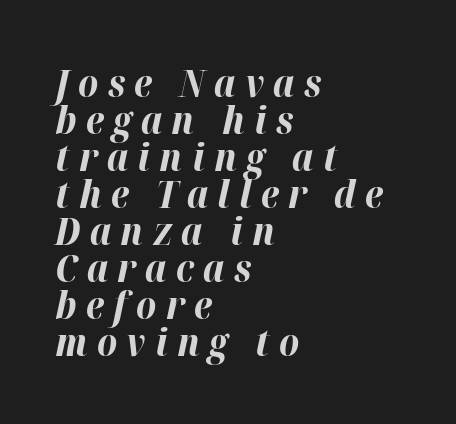
{"italic": "yes", "lean": "right", "slant_degrees": 12, "bold": "yes", "weight": "bold", "width": "normal", "stroke_contrast": "high", "x_height": "medium", "monospaced": "no", "underline": "no", "align": "left", "line_spacing": "tight", "line_spacing_ratio": 0.95, "letter_spacing": "wide", "letter_spacing_em": 0.24, "glyph_px": 39}
